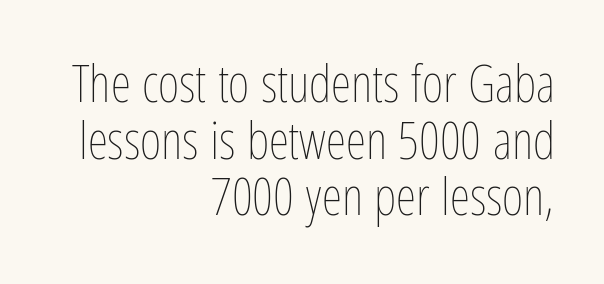
These lines were composed using upright roman letters. The text block is weighted toward the right margin, trailing off unevenly leftward. Nobody drew a line under any word here. Stroke thickness stays within the range of a standard reading face or lighter.
